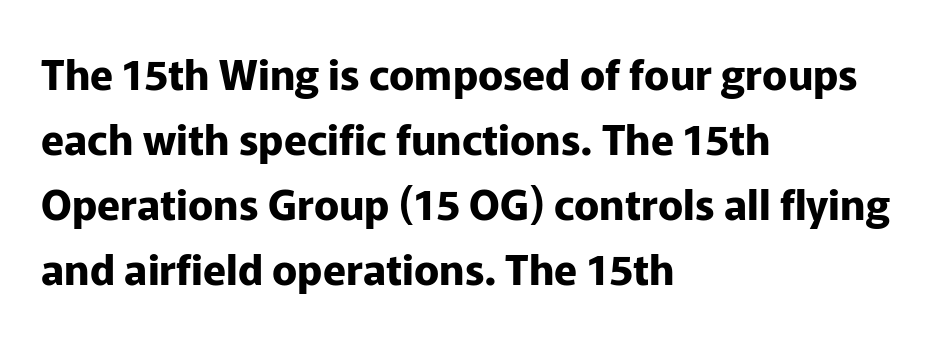
The image shows 42 px bold sans-serif type, upright; set left-aligned, normal line spacing (1.55x), normal letter spacing, not underlined; low stroke contrast and a medium x-height.
